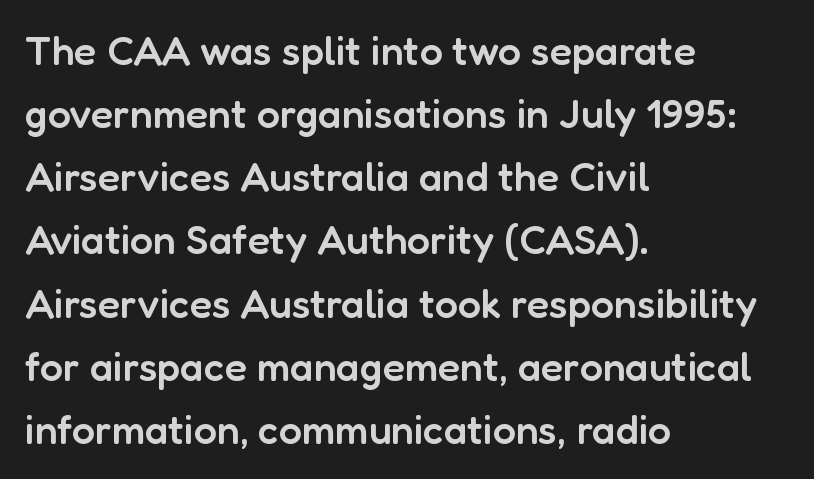
Does the lettering tilt? It doesn't — this is upright. Check under the words: just untouched page. Look at the stroke-to-counter ratio: somewhat heavy, a semibold. This sample has the flowing, uneven cadence of proportional lettering. In CSS terms this would be text-align: left. Short note: letters normally spaced.
